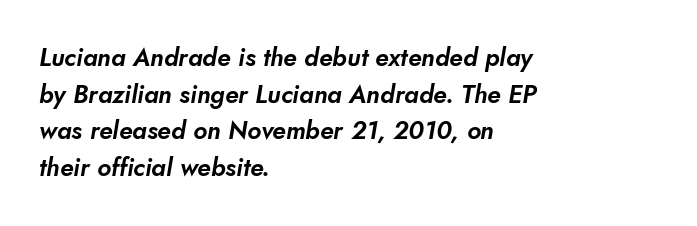
Notice how descenders clear the ascenders below comfortably — that's standard leading. Tracking here is standard; glyphs follow each other at the usual distance. The space directly below the letters is spotless. All the whitespace from short lines collects on the right.
